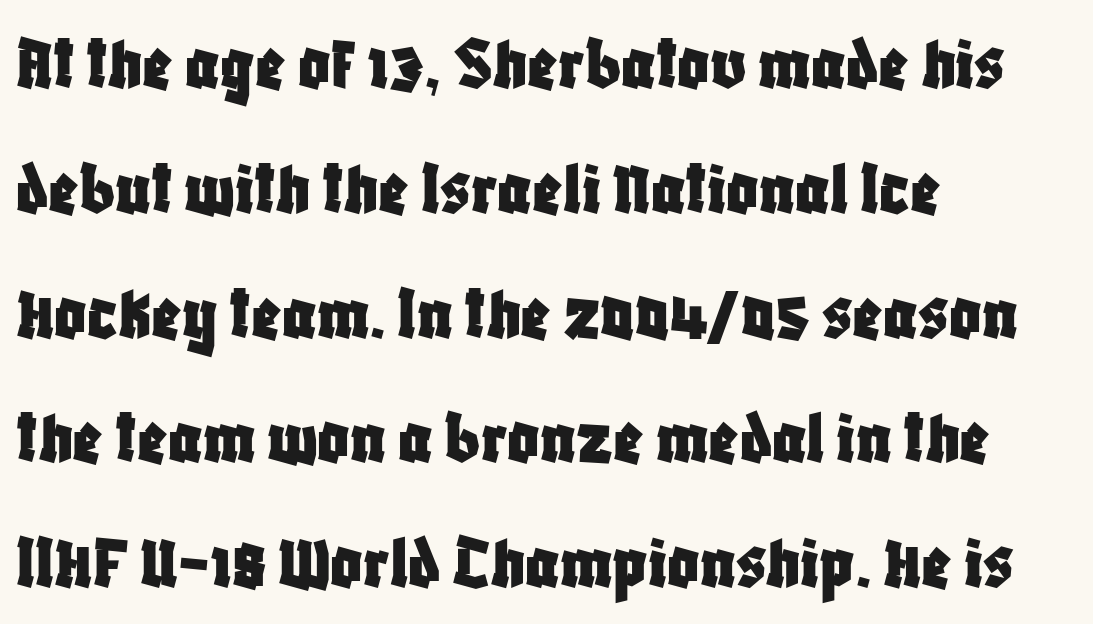
The image shows 78 px condensed sans-serif type, upright; set left-aligned, normal line spacing (1.6x), normal letter spacing, not underlined; low stroke contrast and a large x-height.
